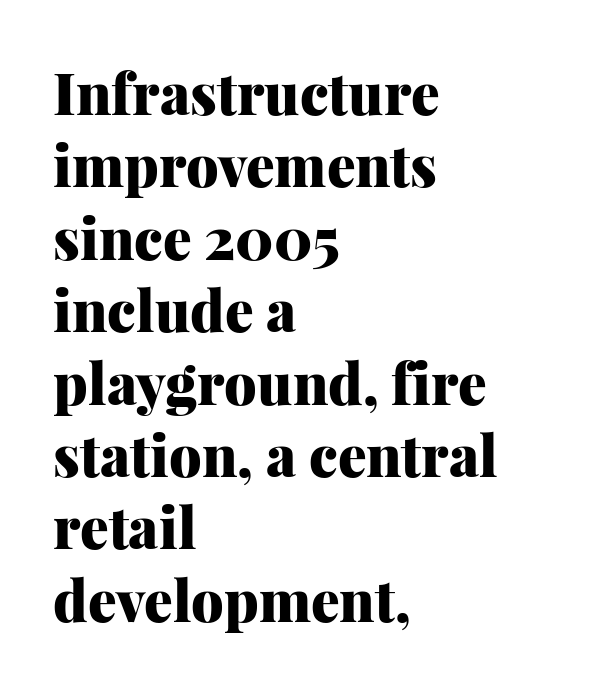
Q: Is the text bold? A: Yes.
Q: Is the text italic (slanted)? A: No, it is upright.
Q: Is the typeface a serif or a sans-serif typeface? A: Serif.
Q: Is the text underlined? A: No.
Q: How is the paragraph aligned? A: Left-aligned.
Q: Is the spacing between letters normal or unusually wide? A: Normal.
Q: Is the spacing between lines tight, normal or loose? A: Normal.
Q: Width (condensed, normal, or wide)? A: Normal.
Q: Stroke contrast? A: Medium.
Q: x-height? A: Medium.
Q: Monospaced? A: No.
